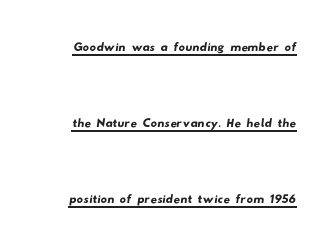
Q: Is the typeface a serif or a sans-serif typeface? A: Sans-serif.
Q: Is the text underlined? A: Yes.
Q: How is the paragraph aligned? A: Right-aligned.
Q: Is the spacing between letters normal or unusually wide? A: Normal.
Q: Is the spacing between lines tight, normal or loose? A: Loose.
Q: Width (condensed, normal, or wide)? A: Wide.
Q: Stroke contrast? A: Low.
Q: x-height? A: Small.
Q: Monospaced? A: No.
